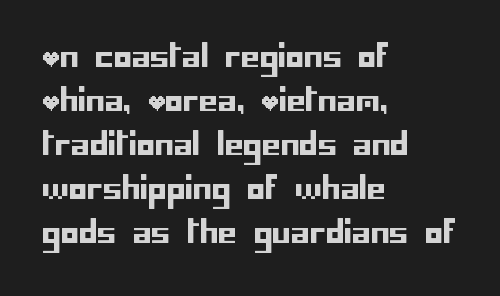
{"serif": "no", "italic": "no", "width": "normal", "stroke_contrast": "low", "x_height": "large", "underline": "no", "align": "left", "line_spacing": "normal", "line_spacing_ratio": 1.47, "letter_spacing": "normal", "letter_spacing_em": 0.0, "glyph_px": 30}
